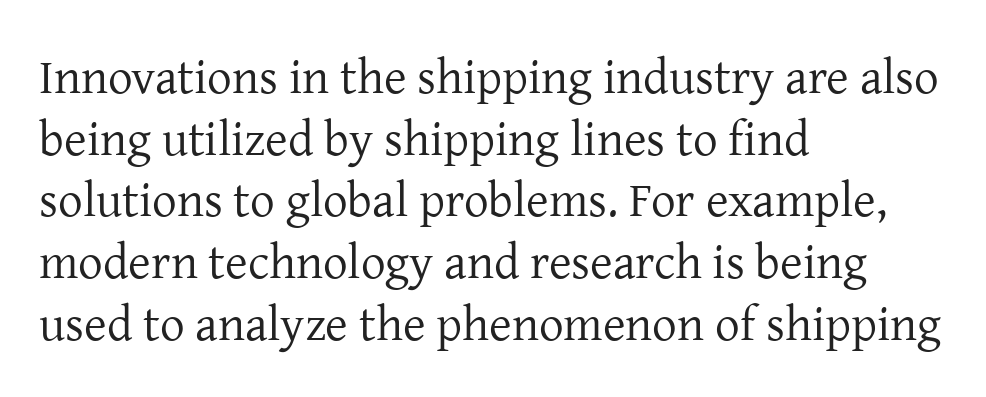
Q: Is the text bold? A: No.
Q: Is the text italic (slanted)? A: No, it is upright.
Q: Is the typeface a serif or a sans-serif typeface? A: Serif.
Q: Is the text underlined? A: No.
Q: How is the paragraph aligned? A: Left-aligned.
Q: Is the spacing between letters normal or unusually wide? A: Normal.
Q: Is the spacing between lines tight, normal or loose? A: Normal.
Q: Width (condensed, normal, or wide)? A: Normal.
Q: Stroke contrast? A: Low.
Q: x-height? A: Medium.
Q: Monospaced? A: No.
